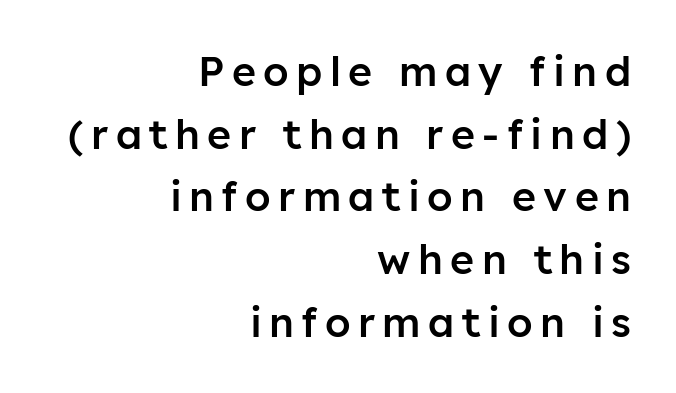
The image shows 41 px semibold sans-serif type, upright; set right-aligned, normal line spacing (1.53x), not underlined; low stroke contrast and a medium x-height.
